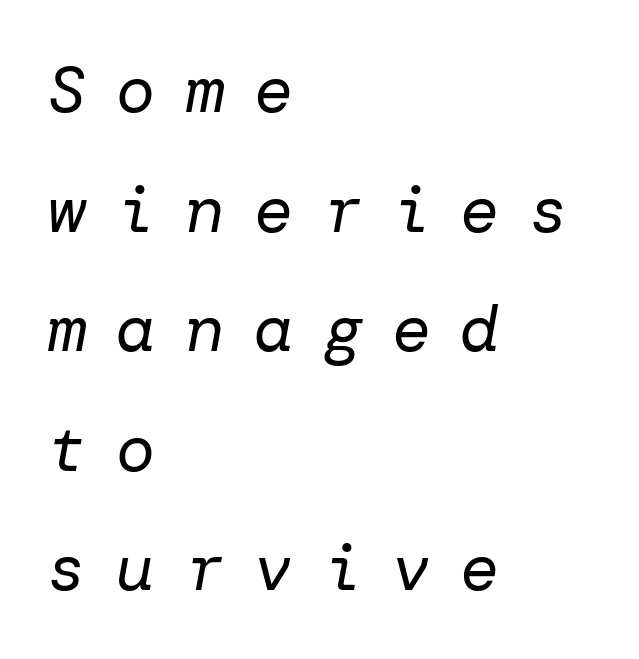
The image shows 65 px regular-weight type, italic (leaning right); set left-aligned, line spacing 1.84x, unusually wide letter spacing (+0.46 em), not underlined; low stroke contrast and a medium x-height.
